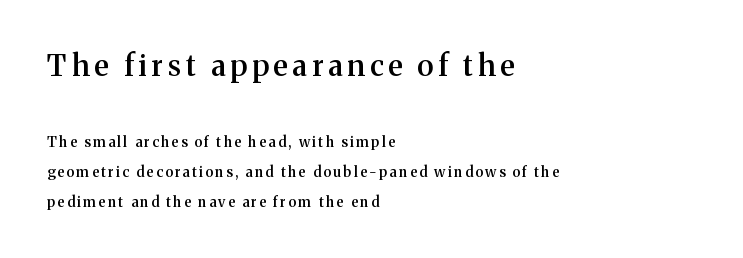
{"serif": "yes", "italic": "no", "bold": "semi", "weight": "semibold", "width": "normal", "stroke_contrast": "medium", "x_height": "medium", "monospaced": "no", "underline": "no", "align": "left", "line_spacing": "loose", "line_spacing_ratio": 2.15, "larger_block": "first", "size_ratio": 2.07, "glyph_px": 29}
